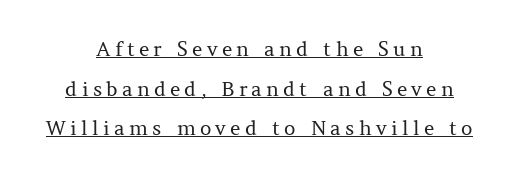
The designer dialed line spacing up above the default. Someone cranked the tracking dial way up on this one. Typeset on center — no edge is straight. This is roman type, the default non-slanted kind. Stroke thickness stays within the range of a standard reading face or lighter. Quick note: underline on.
